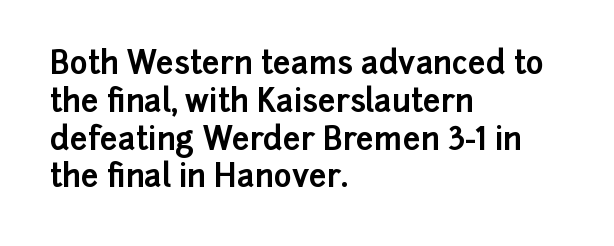
The passage shown has conventional tracking throughout. Note: no serifs on the glyphs. Every row of glyphs begins at an identical x-position on the left. Each row of text sits above clean, open space.
